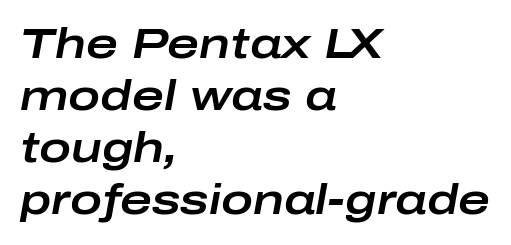
Q: Is the text italic (slanted)? A: Yes, it leans right by about 10 degrees.
Q: Is the text underlined? A: No.
Q: How is the paragraph aligned? A: Left-aligned.
Q: Is the spacing between letters normal or unusually wide? A: Normal.
Q: Width (condensed, normal, or wide)? A: Wide.
Q: Stroke contrast? A: Low.
Q: x-height? A: Medium.
Q: Monospaced? A: No.
